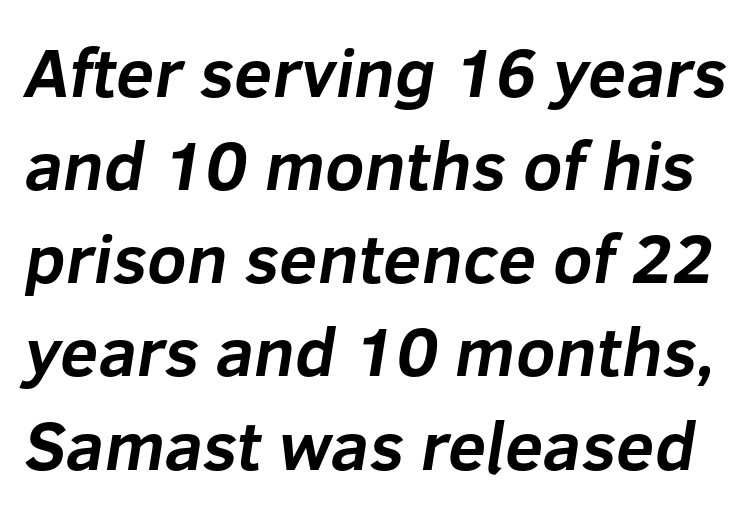
Q: Is the text bold? A: Yes.
Q: Is the typeface a serif or a sans-serif typeface? A: Sans-serif.
Q: Is the text underlined? A: No.
Q: Is the spacing between letters normal or unusually wide? A: Normal.
Q: Is the spacing between lines tight, normal or loose? A: Normal.
Q: Width (condensed, normal, or wide)? A: Normal.
Q: Stroke contrast? A: Low.
Q: x-height? A: Medium.
Q: Monospaced? A: No.
